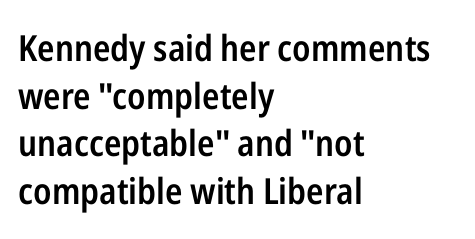
Q: Is the text bold? A: Semi-bold.
Q: Is the text italic (slanted)? A: No, it is upright.
Q: Is the typeface a serif or a sans-serif typeface? A: Sans-serif.
Q: Is the text underlined? A: No.
Q: How is the paragraph aligned? A: Left-aligned.
Q: Is the spacing between letters normal or unusually wide? A: Normal.
Q: Is the spacing between lines tight, normal or loose? A: Normal.
Q: Width (condensed, normal, or wide)? A: Condensed.
Q: Stroke contrast? A: Low.
Q: x-height? A: Medium.
Q: Monospaced? A: No.
